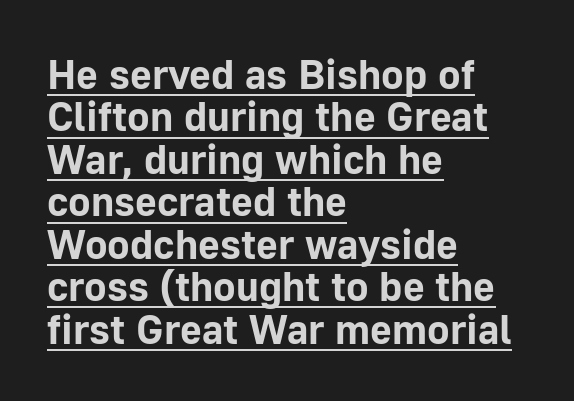
The image shows 42 px bold sans-serif type, upright; set left-aligned, tight line spacing (1.01x), normal letter spacing, underlined; low stroke contrast and a medium x-height.
